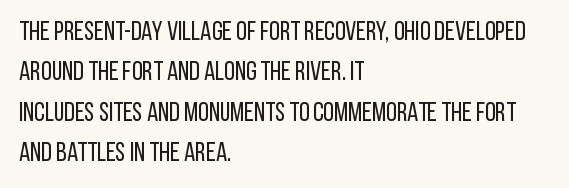
The image shows 27 px text type, upright; set left-aligned, normal line spacing (1.5x), normal letter spacing, not underlined.
